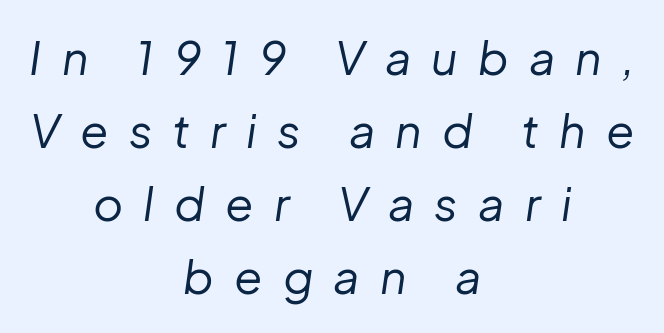
{"italic": "yes", "lean": "right", "slant_degrees": 8, "bold": "no", "weight": "regular", "width": "normal", "stroke_contrast": "low", "x_height": "medium", "monospaced": "no", "underline": "no", "align": "center", "line_spacing": "normal", "line_spacing_ratio": 1.59, "letter_spacing": "wide", "letter_spacing_em": 0.44, "glyph_px": 46}
